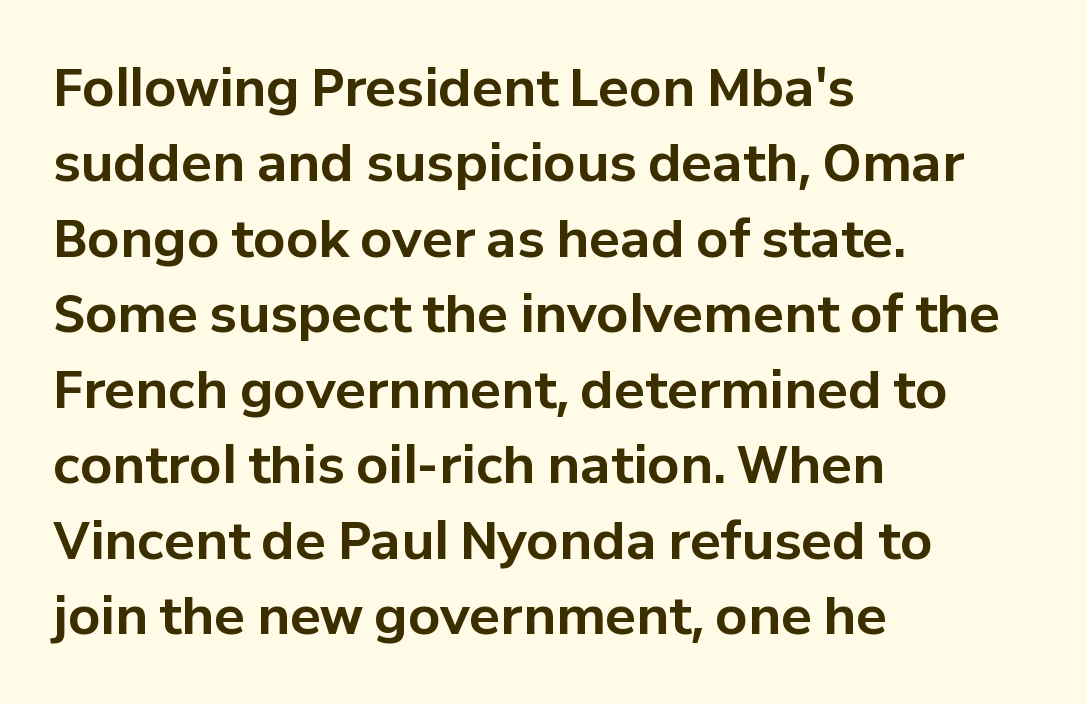
{"serif": "no", "italic": "no", "bold": "yes", "weight": "bold", "width": "normal", "stroke_contrast": "low", "x_height": "medium", "monospaced": "no", "underline": "no", "align": "left", "line_spacing": "normal", "line_spacing_ratio": 1.48, "letter_spacing": "normal", "letter_spacing_em": 0.0, "glyph_px": 51}
